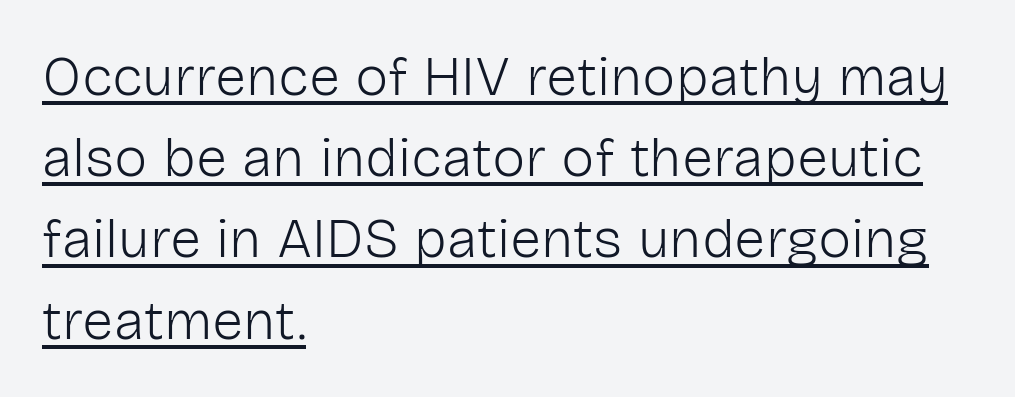
Tall strokes in this sample are plumb rather than angled. Baseline-to-baseline distance is the conventional proportion of letter height. Casual observation: everything's shoved over to the left. Observe the ordinary spacing: letters are neighbours, not strangers. These glyphs show unthickened strokes, regular width or finer. The face used here is proportionally spaced, like ordinary book or web type.
